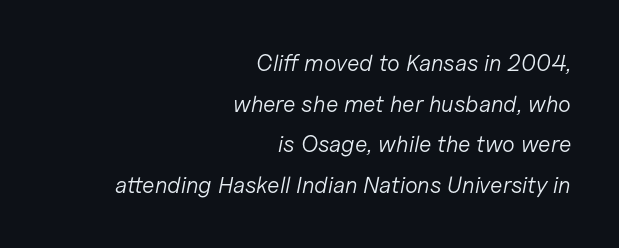
Notice how the passage keeps a crisp vertical edge on the right only. Characters follow at the spacing the type designer built in. The cut favours lightness, reaching ordinary text weight at its darkest. Underline: absent. Compared with ordinary roman type, these characters are visibly tilted.
